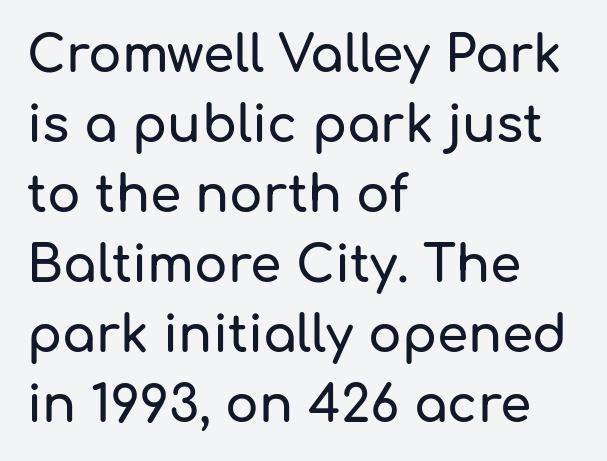
The image shows 50 px sans-serif type, upright; set left-aligned, normal line spacing (1.4x), normal letter spacing, not underlined; low stroke contrast and a medium x-height.
